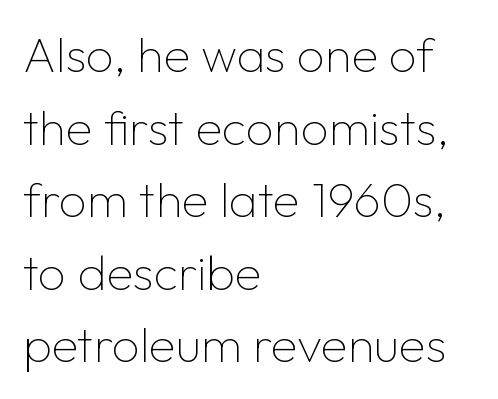
The specimen reads as upright at a glance. The zone under the glyphs is completely vacant. Each letter keeps its own natural width here, so spacing adapts to shape. Normally led — the rows are evenly, conventionally spaced.
